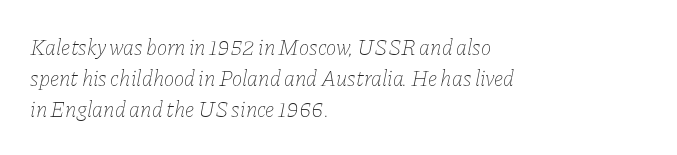
Q: Is the text bold? A: No.
Q: Is the text italic (slanted)? A: Yes, it leans right by about 11 degrees.
Q: Is the text underlined? A: No.
Q: How is the paragraph aligned? A: Left-aligned.
Q: Is the spacing between letters normal or unusually wide? A: Normal.
Q: Is the spacing between lines tight, normal or loose? A: Normal.
